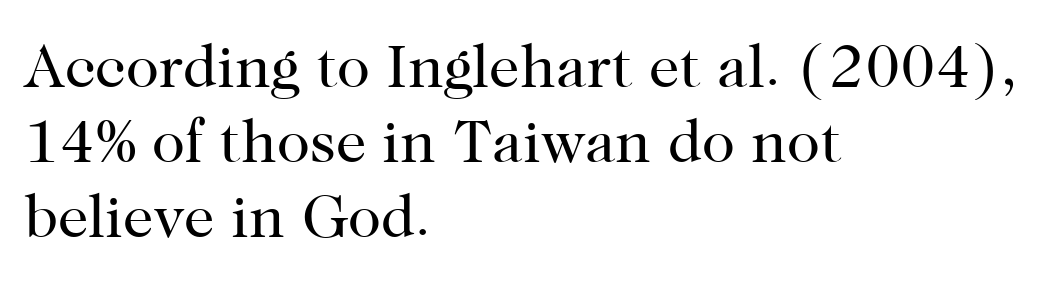
{"serif": "yes", "italic": "no", "bold": "no", "weight": "regular", "width": "normal", "stroke_contrast": "high", "x_height": "medium", "monospaced": "no", "underline": "no", "align": "left", "line_spacing_ratio": 1.23, "letter_spacing": "normal", "letter_spacing_em": 0.0, "glyph_px": 61}
